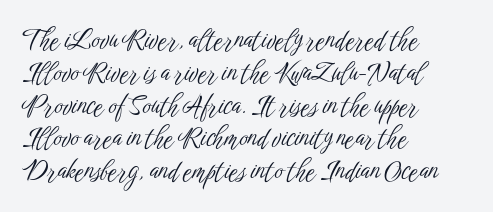
Q: Is the text bold? A: No.
Q: Is the text italic (slanted)? A: Yes.
Q: Is the text underlined? A: No.
Q: How is the paragraph aligned? A: Left-aligned.
Q: Is the spacing between letters normal or unusually wide? A: Normal.
Q: Is the spacing between lines tight, normal or loose? A: Normal.
